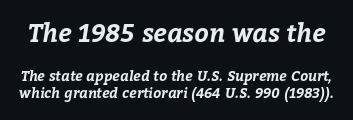
{"bold": "yes", "underline": "no", "line_spacing_ratio": 1.21, "letter_spacing": "normal", "letter_spacing_em": 0.0, "larger_block": "first", "size_ratio": 1.79, "glyph_px": 25}
